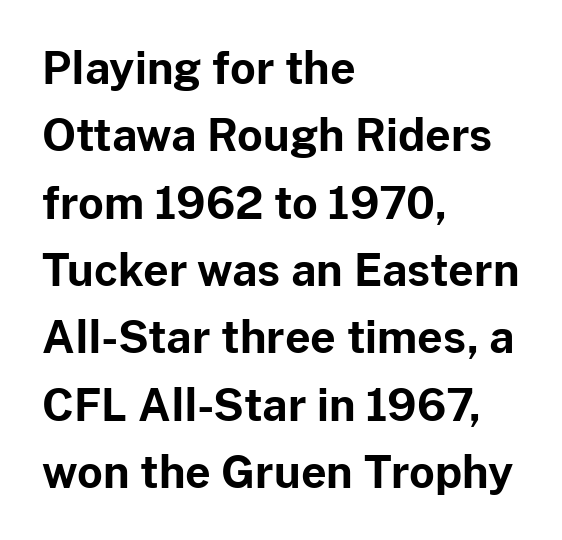
{"serif": "no", "italic": "no", "bold": "yes", "weight": "bold", "width": "normal", "stroke_contrast": "low", "x_height": "medium", "monospaced": "no", "underline": "no", "align": "left", "line_spacing": "normal", "line_spacing_ratio": 1.53, "letter_spacing": "normal", "letter_spacing_em": 0.0, "glyph_px": 44}
